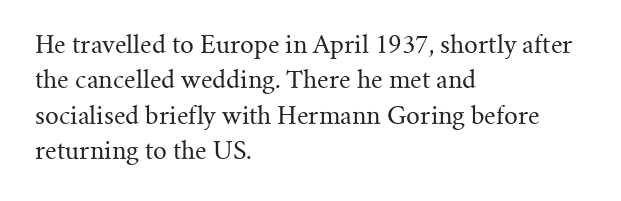
{"italic": "no", "bold": "no", "underline": "no", "align": "left", "line_spacing": "normal", "line_spacing_ratio": 1.47, "letter_spacing": "normal", "letter_spacing_em": 0.0, "glyph_px": 24}
